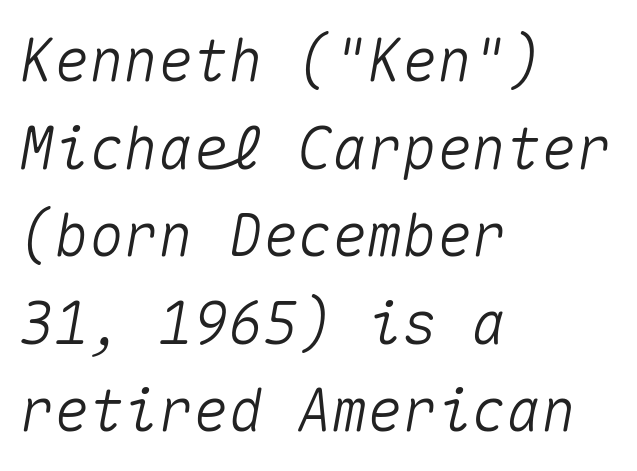
A typesetter would call this monospace, since all characters share one set width. The text carries the slant typical of an italic or oblique font. Students, observe: this is what conventionally led text looks like. The compositor pushed each line to the left boundary. There is no visible air inserted between adjacent glyphs.
